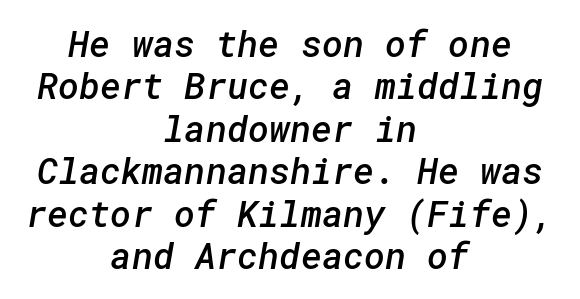
The image shows 36 px semibold sans-serif type; set centered, line spacing 1.18x, normal letter spacing, not underlined; low stroke contrast and a medium x-height.
